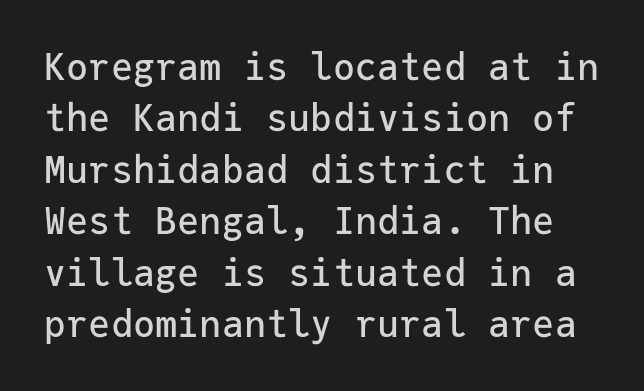
Q: Is the text italic (slanted)? A: No, it is upright.
Q: Is the typeface a serif or a sans-serif typeface? A: Sans-serif.
Q: Is the text underlined? A: No.
Q: Is the spacing between letters normal or unusually wide? A: Normal.
Q: Is the spacing between lines tight, normal or loose? A: Normal.
Q: Width (condensed, normal, or wide)? A: Normal.
Q: Stroke contrast? A: Low.
Q: x-height? A: Medium.
Q: Monospaced? A: Yes.
